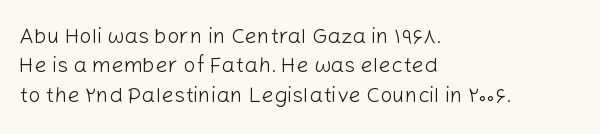
Q: Is the text bold? A: No.
Q: Is the text italic (slanted)? A: No, it is upright.
Q: Is the text underlined? A: No.
Q: How is the paragraph aligned? A: Left-aligned.
Q: Is the spacing between letters normal or unusually wide? A: Normal.
Q: Is the spacing between lines tight, normal or loose? A: Normal.
